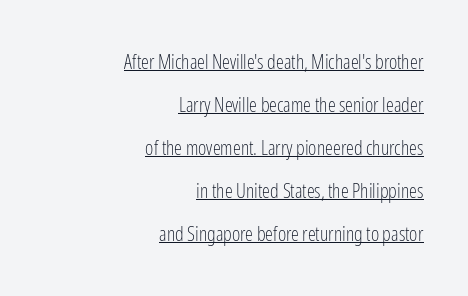
The image shows 20 px text type, upright; set right-aligned, loose line spacing (2.15x), normal letter spacing, underlined.
